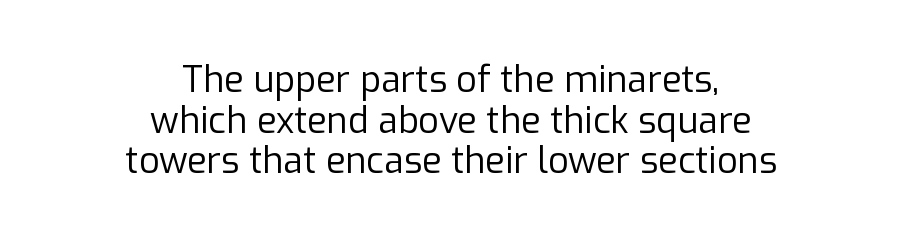
{"serif": "no", "italic": "no", "bold": "no", "weight": "regular", "width": "normal", "stroke_contrast": "low", "x_height": "medium", "monospaced": "no", "underline": "no", "align": "center", "line_spacing": "tight", "line_spacing_ratio": 1.13, "letter_spacing": "normal", "letter_spacing_em": 0.0, "glyph_px": 36}
